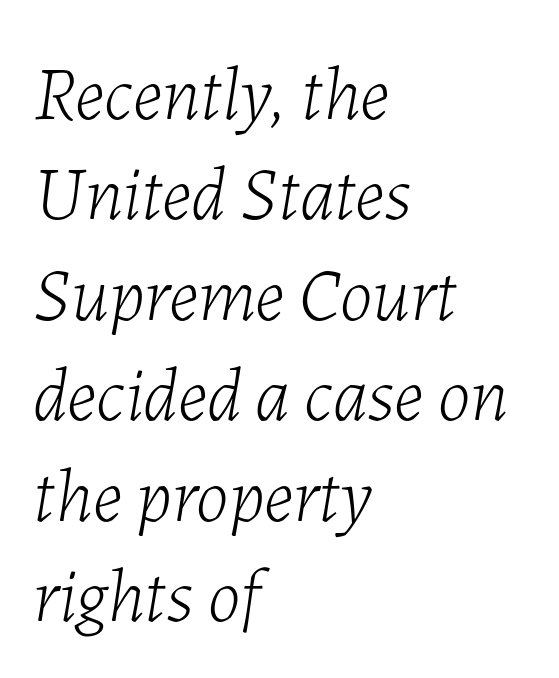
The image shows 75 px light type, italic (leaning right); set left-aligned, normal line spacing (1.34x), normal letter spacing, not underlined; low stroke contrast and a medium x-height.
